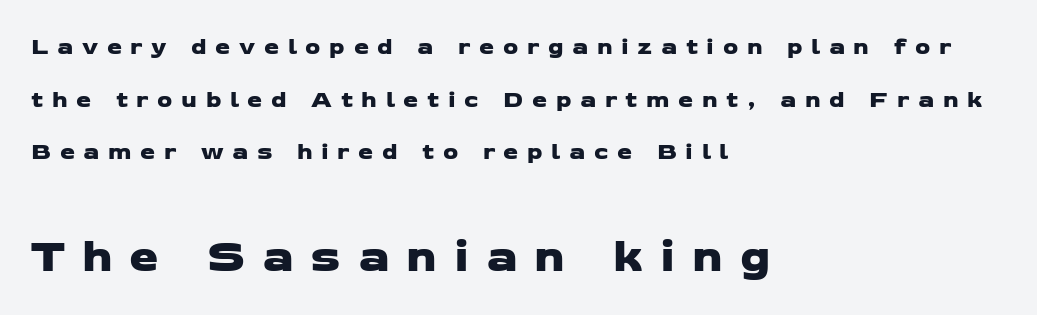
{"serif": "no", "width": "wide", "stroke_contrast": "low", "x_height": "medium", "monospaced": "no", "underline": "no", "align": "left", "line_spacing": "loose", "line_spacing_ratio": 2.19, "letter_spacing": "wide", "letter_spacing_em": 0.36, "larger_block": "second", "size_ratio": 1.96, "glyph_px": 47}
